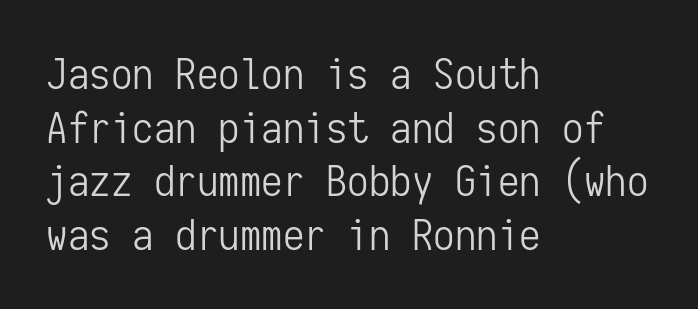
The typography opts for an upright posture over an oblique one. To sum up the face: it is a sans, with no serifs. Is the block centered? No — it sits flush against the left margin. The area under the type is left untouched.
